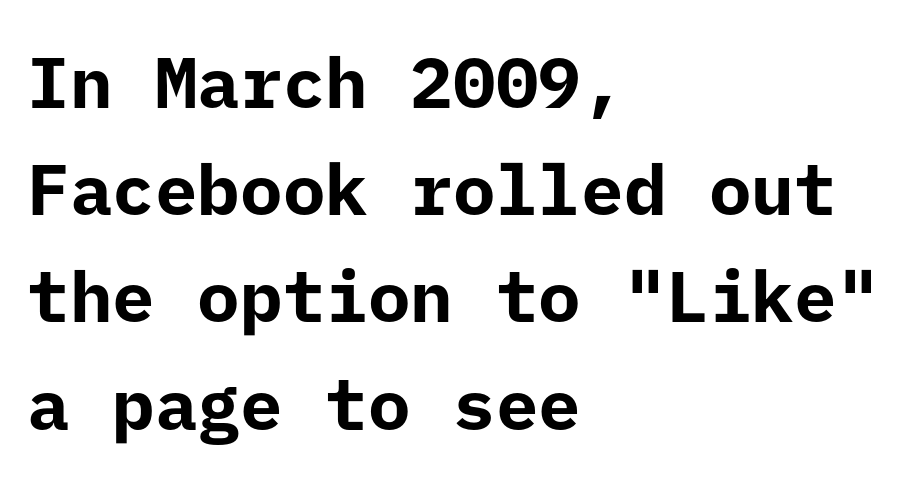
Typesetter's note: full bold, strokes at maximum text heaviness. How are the letters spaced? Ordinarily, with no added tracking. Every stem runs plumb, perpendicular to the baseline. The passage shown stacks its lines at a standard gap. To sum up the face: it is a sans, with no serifs.
